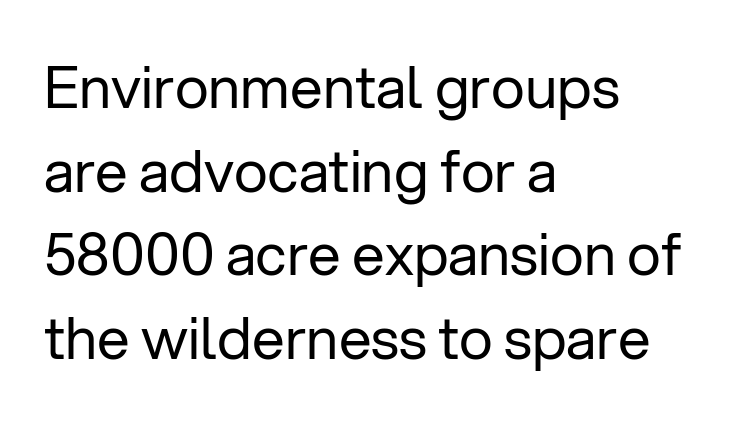
{"serif": "no", "italic": "no", "bold": "no", "weight": "regular", "width": "normal", "stroke_contrast": "low", "x_height": "medium", "monospaced": "no", "underline": "no", "align": "left", "line_spacing": "normal", "line_spacing_ratio": 1.44, "letter_spacing": "normal", "letter_spacing_em": 0.0, "glyph_px": 58}
